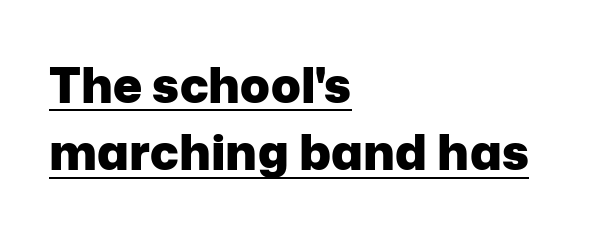
The glyphs in this specimen are sans serif. The letters stand straight up with perfectly vertical stems. Compared with typical paragraphs, the rows here are spaced about the same. You could not count columns in this text — the font is proportionally spaced. A rule runs beneath these lines of type. The letterforms sit shoulder to shoulder at normal distance.
